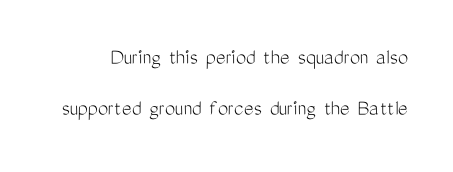
Q: Is the text bold? A: No.
Q: Is the text italic (slanted)? A: No, it is upright.
Q: Is the text underlined? A: No.
Q: Is the spacing between letters normal or unusually wide? A: Normal.
Q: Is the spacing between lines tight, normal or loose? A: Loose.
